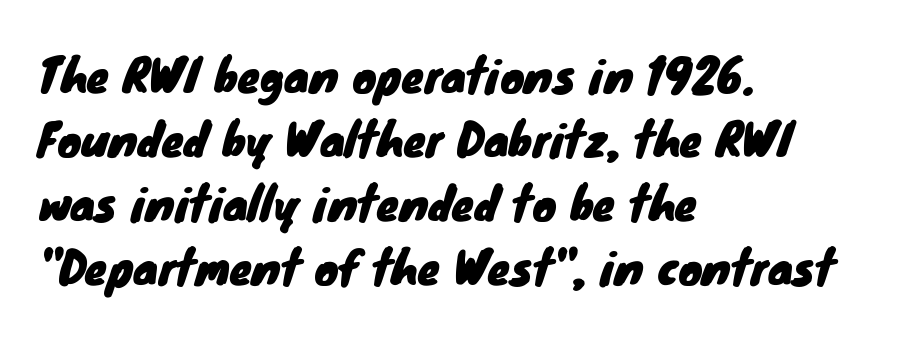
This rendering features lettering with no underline. Serifs: no, the terminals of the letterforms are clean. Nobody touched the tracking dial on this one. Note the varied advance widths — an 'i' is clearly narrower than an 'm'.
